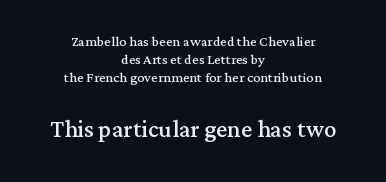
{"serif": "yes", "italic": "no", "bold": "no", "weight": "regular", "width": "normal", "stroke_contrast": "medium", "x_height": "medium", "monospaced": "no", "underline": "no", "align": "center", "line_spacing": "tight", "line_spacing_ratio": 1.01, "letter_spacing": "normal", "letter_spacing_em": 0.0, "larger_block": "second", "size_ratio": 1.72, "glyph_px": 31}
